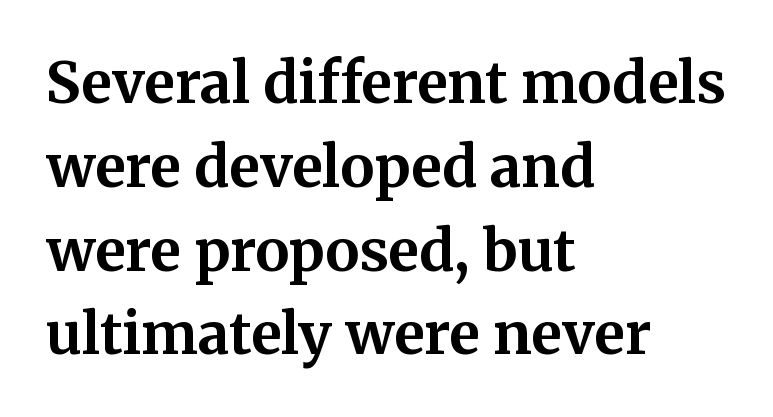
The rendering uses natural spacing where letterforms have individual widths. The specimen omits any rule beneath the text block's lines. Upright lettering throughout. Leftover space on each line is placed entirely after the last word. Every letter is thick-stroked: bold, no question.
